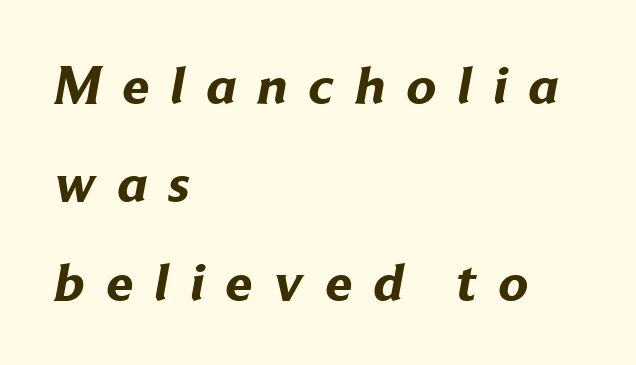
Q: Is the text bold? A: Yes.
Q: Is the typeface a serif or a sans-serif typeface? A: Sans-serif.
Q: Is the text underlined? A: No.
Q: How is the paragraph aligned? A: Left-aligned.
Q: Is the spacing between letters normal or unusually wide? A: Unusually wide.
Q: Width (condensed, normal, or wide)? A: Normal.
Q: Stroke contrast? A: Low.
Q: x-height? A: Medium.
Q: Monospaced? A: No.
